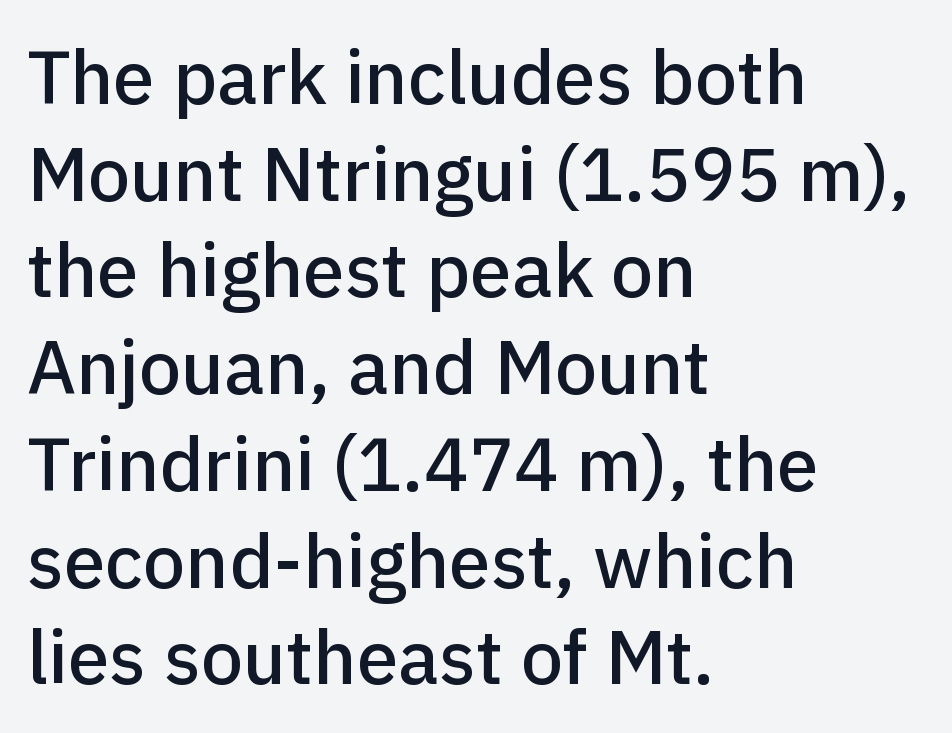
{"serif": "no", "italic": "no", "width": "normal", "stroke_contrast": "low", "x_height": "medium", "monospaced": "no", "underline": "no", "align": "left", "line_spacing": "normal", "line_spacing_ratio": 1.29, "letter_spacing": "normal", "letter_spacing_em": 0.0, "glyph_px": 75}
